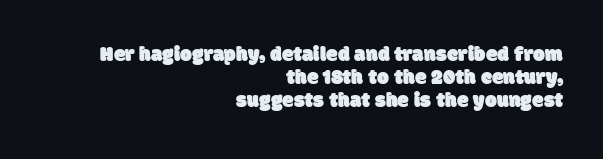
{"underline": "no", "align": "right", "line_spacing": "tight", "line_spacing_ratio": 1.1, "letter_spacing": "normal", "letter_spacing_em": 0.0, "glyph_px": 21}
